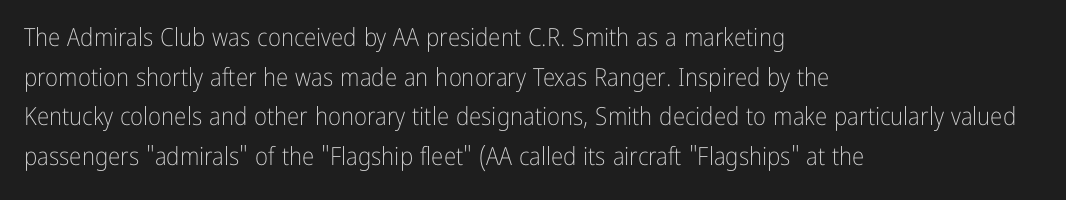
The image shows 25 px text type, upright; set left-aligned, normal line spacing (1.59x), normal letter spacing, not underlined.
